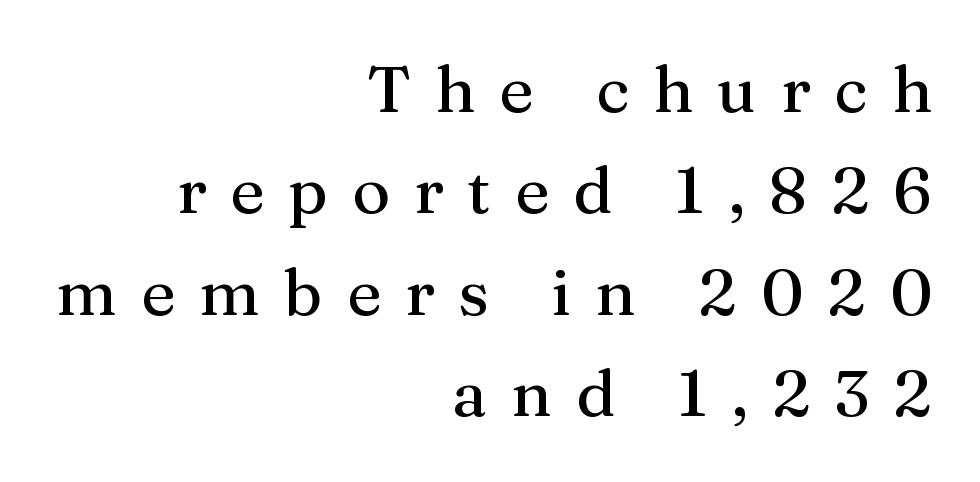
The image shows 65 px serif type, upright; set right-aligned, normal line spacing (1.56x), unusually wide letter spacing (+0.37 em), not underlined; medium stroke contrast and a medium x-height.
